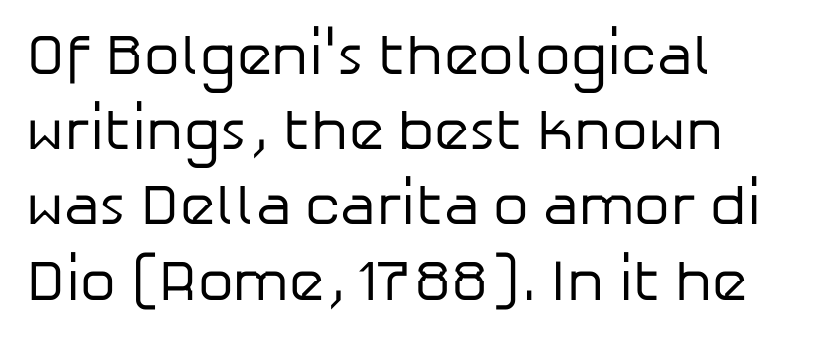
The lettering stays uniformly vertical, giving the passage a roman look. Is the block centered? No — it sits flush against the left margin. These lines are composed in type without serifs. This sample uses plain, unmodified letter spacing. Each row of text sits above clean, open space. The strokes are not fattened; the text isn't bold.
